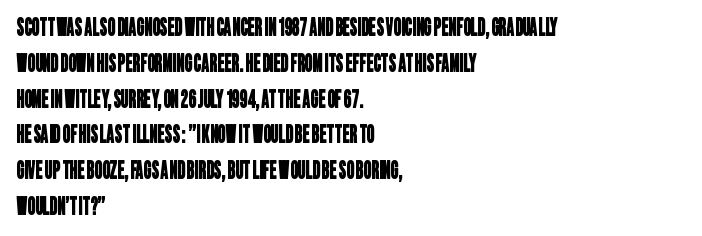
Q: Is the text underlined? A: No.
Q: How is the paragraph aligned? A: Left-aligned.
Q: Is the spacing between letters normal or unusually wide? A: Normal.
Q: Is the spacing between lines tight, normal or loose? A: Normal.
